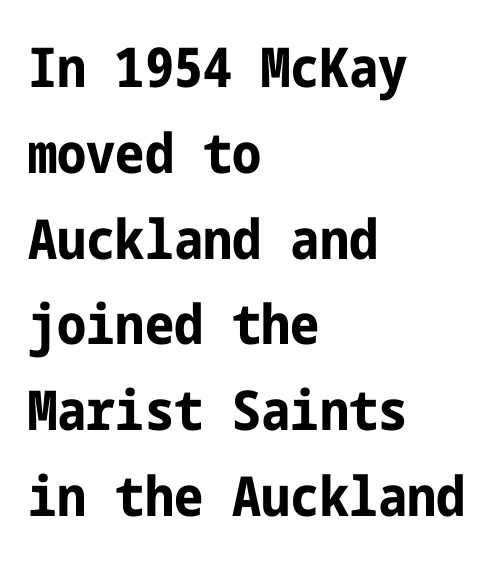
As a designer I'd log this as weight 700, bold. Glyph-to-glyph distance matches everyday printed text. The typeface chosen for these lines omits serifs. Regarding leading, the lines here are spaced in the standard way.
